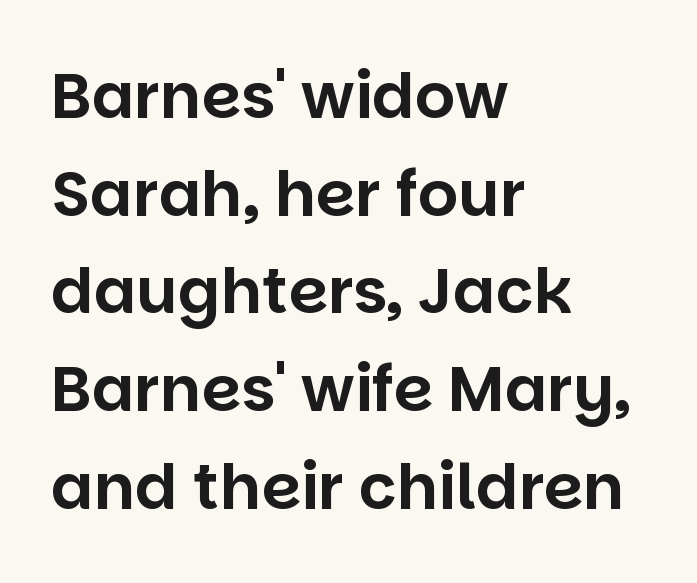
Q: Is the text italic (slanted)? A: No, it is upright.
Q: Is the typeface a serif or a sans-serif typeface? A: Sans-serif.
Q: Is the text underlined? A: No.
Q: How is the paragraph aligned? A: Left-aligned.
Q: Is the spacing between letters normal or unusually wide? A: Normal.
Q: Is the spacing between lines tight, normal or loose? A: Normal.
Q: Width (condensed, normal, or wide)? A: Normal.
Q: Stroke contrast? A: Low.
Q: x-height? A: Large.
Q: Monospaced? A: No.
